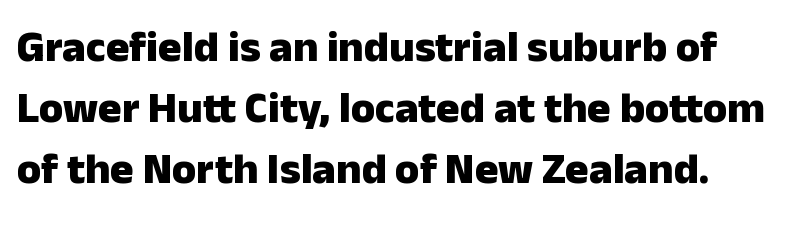
The image shows 44 px heavy sans-serif type, upright; set normal line spacing (1.39x), normal letter spacing, not underlined; low stroke contrast and a medium x-height.
